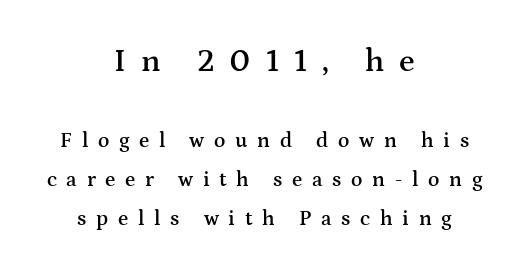
Classification — serif. The specimen reads as upright at a glance. A bare baseline throughout the passage. Look at the stroke-to-counter ratio: somewhat heavy, a semibold.
